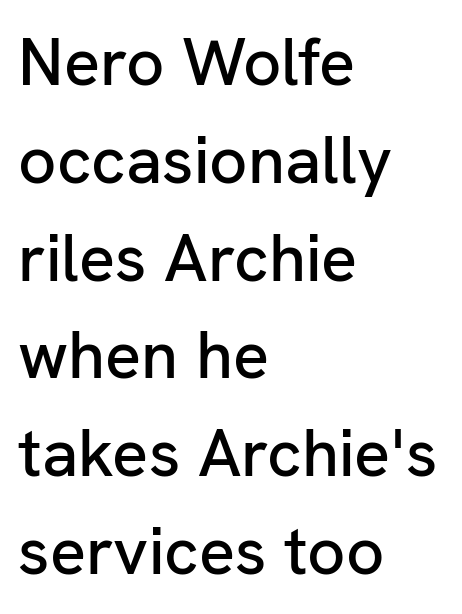
Q: Is the text italic (slanted)? A: No, it is upright.
Q: Is the typeface a serif or a sans-serif typeface? A: Sans-serif.
Q: Is the text underlined? A: No.
Q: How is the paragraph aligned? A: Left-aligned.
Q: Is the spacing between letters normal or unusually wide? A: Normal.
Q: Is the spacing between lines tight, normal or loose? A: Normal.
Q: Width (condensed, normal, or wide)? A: Normal.
Q: Stroke contrast? A: Low.
Q: x-height? A: Medium.
Q: Monospaced? A: No.
